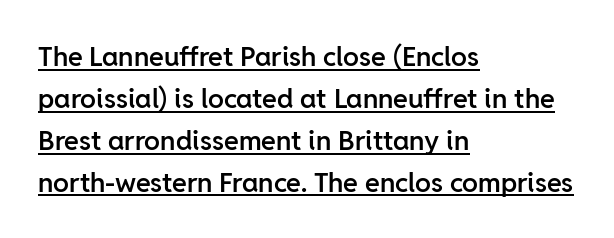
Each line of the rendering has a horizontal stroke beneath the glyphs. These words are printed semibold, heavier than regular yet not bold. Typeset ragged right — the left edge is the straight one. This sample keeps an unexceptional amount of space between lines.
